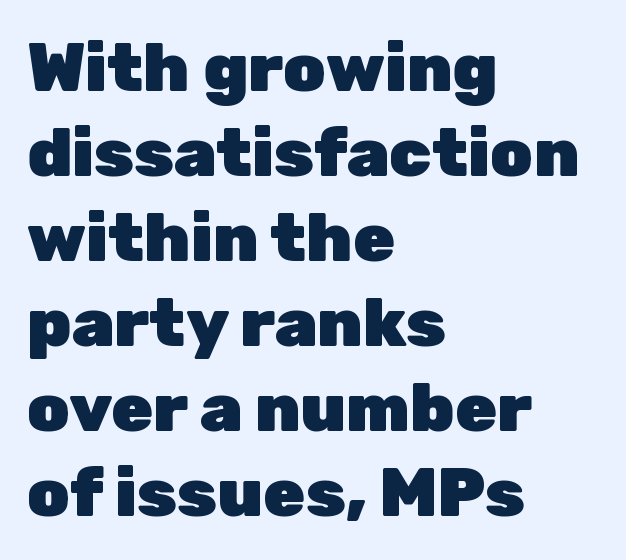
{"serif": "no", "italic": "no", "bold": "yes", "weight": "heavy", "width": "normal", "stroke_contrast": "low", "x_height": "medium", "monospaced": "no", "underline": "no", "align": "left", "line_spacing": "normal", "line_spacing_ratio": 1.25, "letter_spacing": "normal", "letter_spacing_em": 0.0, "glyph_px": 68}
